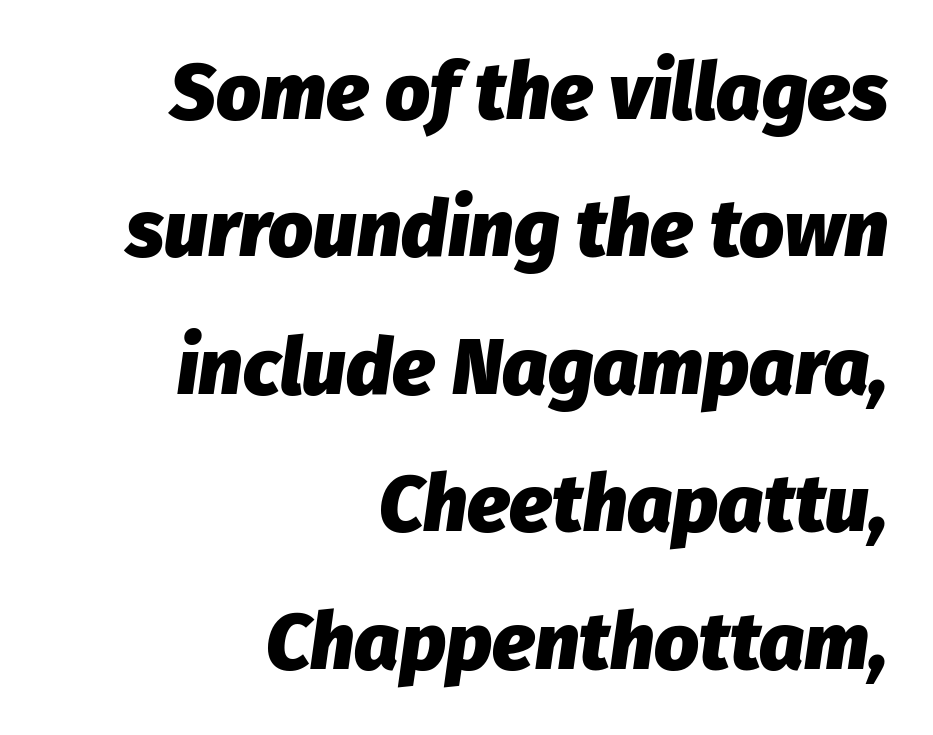
{"italic": "yes", "lean": "right", "slant_degrees": 8, "bold": "yes", "weight": "heavy", "width": "normal", "stroke_contrast": "low", "x_height": "medium", "monospaced": "no", "underline": "no", "align": "right", "line_spacing_ratio": 1.74, "letter_spacing": "normal", "letter_spacing_em": 0.0, "glyph_px": 79}
